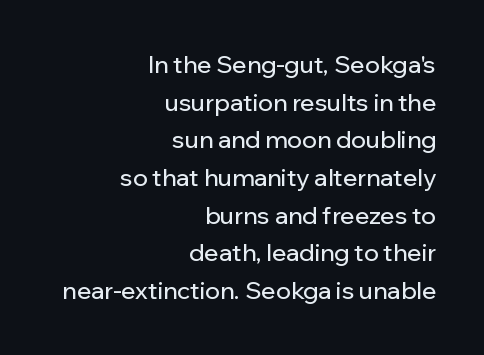
Q: Is the text italic (slanted)? A: No, it is upright.
Q: Is the text underlined? A: No.
Q: How is the paragraph aligned? A: Right-aligned.
Q: Is the spacing between letters normal or unusually wide? A: Normal.
Q: Is the spacing between lines tight, normal or loose? A: Normal.
